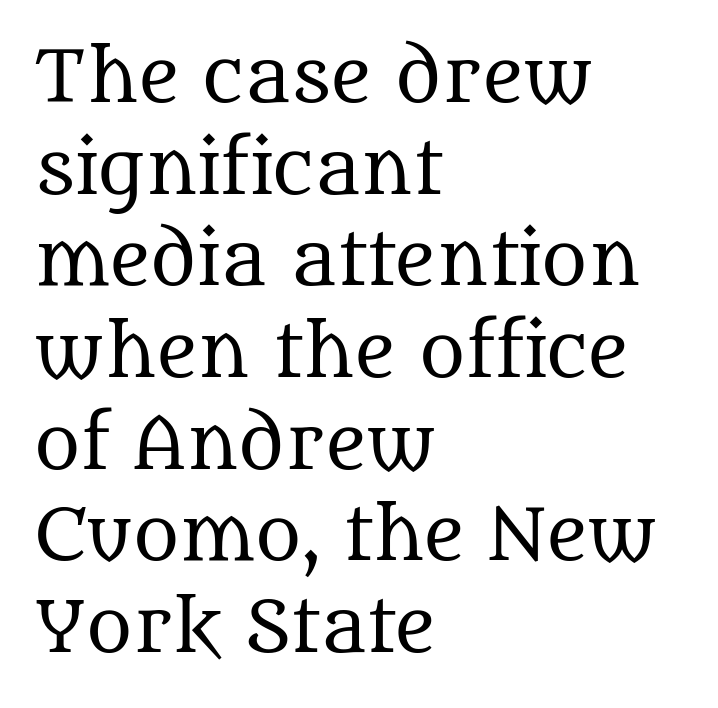
Spacing between characters is what you'd get straight out of the box. Check where the strokes stop: tiny serifs finish them off. The paragraph has a hard left edge and a soft right edge. Only glyphs here, with clear space below each row. A typesetter would mark this as roman, not italic. The strokes carry an ordinary text weight at most.
